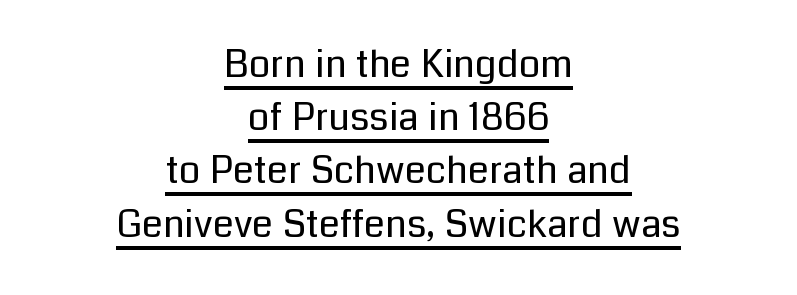
Q: Is the text bold? A: No.
Q: Is the text italic (slanted)? A: No, it is upright.
Q: Is the typeface a serif or a sans-serif typeface? A: Sans-serif.
Q: Is the text underlined? A: Yes.
Q: How is the paragraph aligned? A: Centered.
Q: Is the spacing between letters normal or unusually wide? A: Normal.
Q: Is the spacing between lines tight, normal or loose? A: Normal.
Q: Width (condensed, normal, or wide)? A: Normal.
Q: Stroke contrast? A: Low.
Q: x-height? A: Medium.
Q: Monospaced? A: No.
